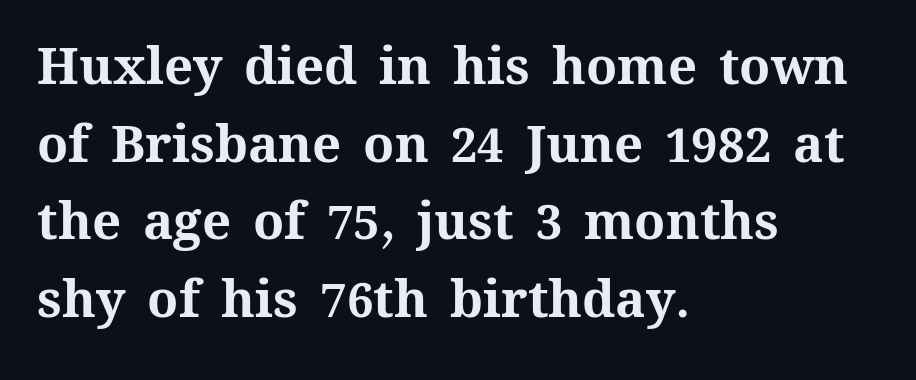
{"italic": "no", "bold": "yes", "weight": "bold", "width": "normal", "stroke_contrast": "medium", "x_height": "medium", "monospaced": "no", "underline": "no", "align": "left", "line_spacing": "normal", "line_spacing_ratio": 1.52, "letter_spacing": "normal", "letter_spacing_em": 0.0, "glyph_px": 51}
